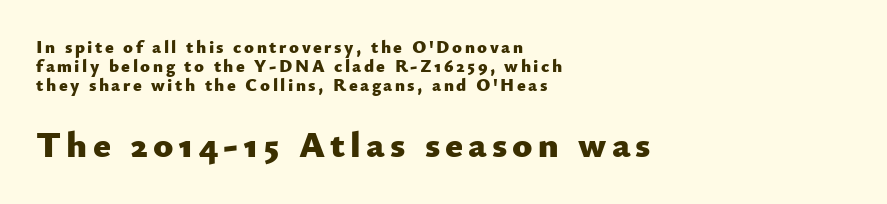
The face used here is proportionally spaced, like ordinary book or web type. This is roman type, the default non-slanted kind. The letters carry no serifs — their stems end cleanly without finishing strokes. Very little white space separates one row of letters from the next. Is the lower block the larger one? Yes — the lower block carries the bigger type. Caption: multi-line text, flush left, ragged right.
